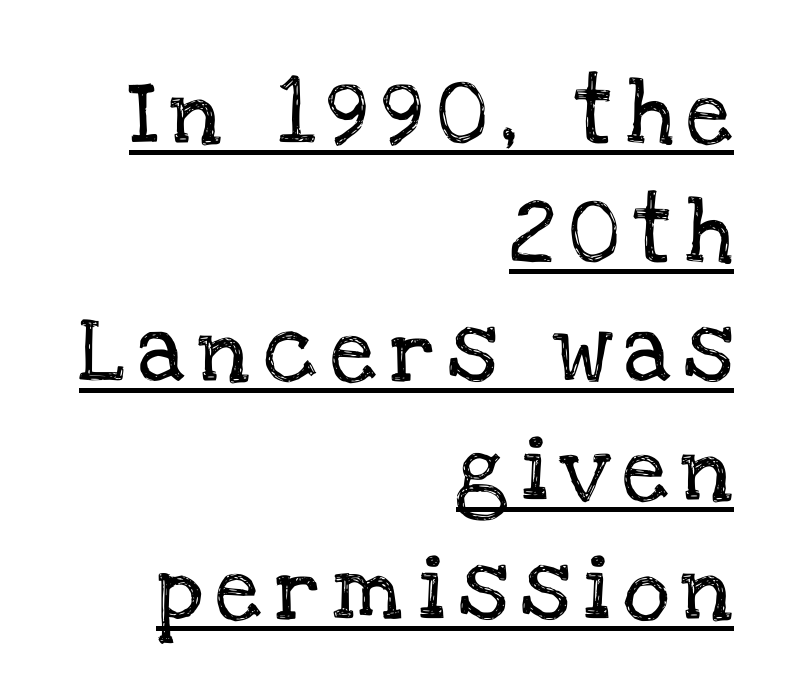
Casual observation: everything's shoved over to the right. Every character sits straight up, as roman type does. The passage shown has open, widely tracked lettering throughout. Unlike a clean sans, this face finishes its strokes with serifs.
